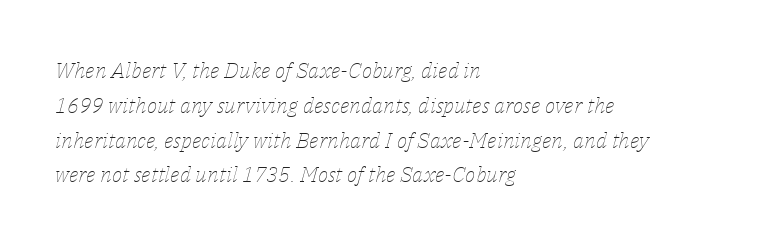
Posture: slanted. Nobody touched the tracking dial on this one. Descender tails drop into unmarked territory. Is the block centered? No — it sits flush against the left margin. The cut favours lightness, reaching ordinary text weight at its darkest.
